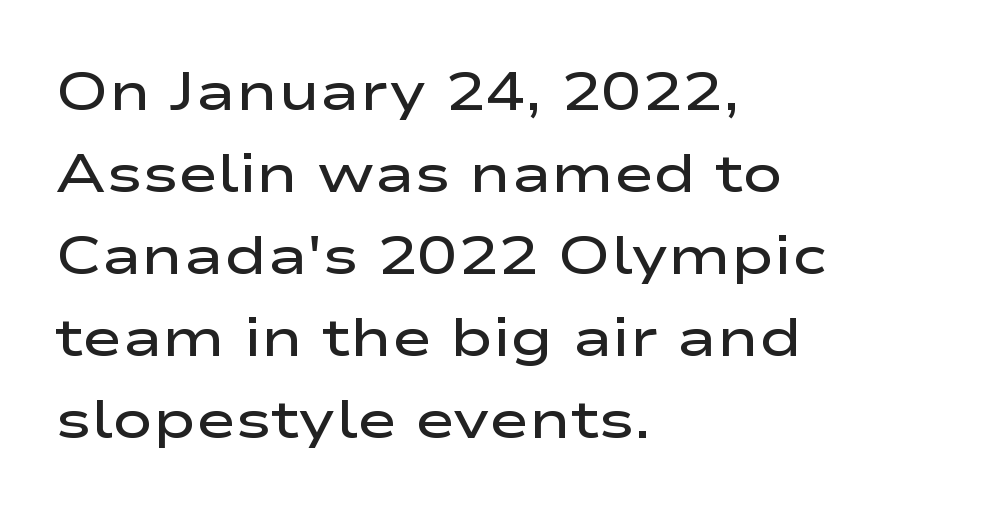
{"serif": "no", "italic": "no", "bold": "semi", "weight": "semibold", "width": "wide", "stroke_contrast": "low", "x_height": "medium", "monospaced": "no", "underline": "no", "align": "left", "line_spacing": "normal", "line_spacing_ratio": 1.52, "letter_spacing": "normal", "letter_spacing_em": 0.0, "glyph_px": 54}
